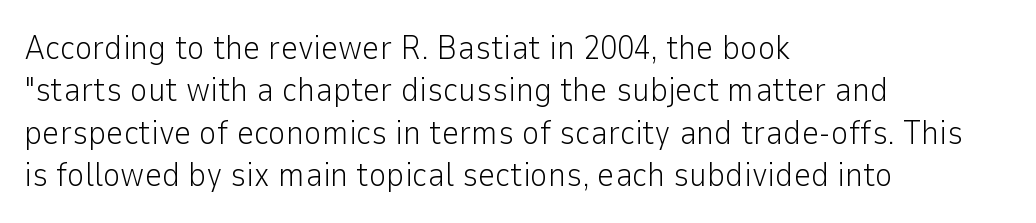
Q: Is the text bold? A: No.
Q: Is the text italic (slanted)? A: No, it is upright.
Q: Is the typeface a serif or a sans-serif typeface? A: Sans-serif.
Q: Is the text underlined? A: No.
Q: How is the paragraph aligned? A: Left-aligned.
Q: Is the spacing between letters normal or unusually wide? A: Normal.
Q: Is the spacing between lines tight, normal or loose? A: Normal.
Q: Width (condensed, normal, or wide)? A: Normal.
Q: Stroke contrast? A: Low.
Q: x-height? A: Medium.
Q: Monospaced? A: No.
